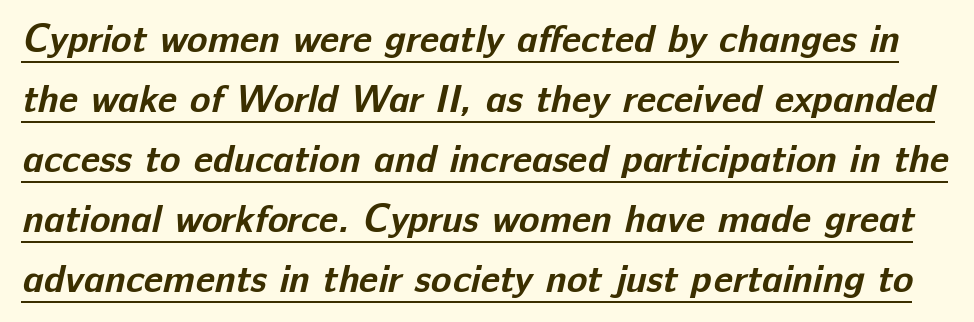
The image shows 38 px bold sans-serif type; set normal line spacing (1.58x), normal letter spacing, underlined; low stroke contrast and a medium x-height.
